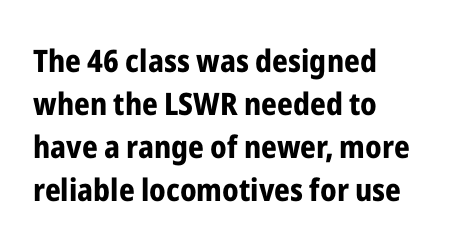
{"serif": "no", "italic": "no", "bold": "yes", "weight": "bold", "width": "condensed", "stroke_contrast": "low", "x_height": "medium", "monospaced": "no", "underline": "no", "align": "left", "line_spacing": "normal", "line_spacing_ratio": 1.39, "letter_spacing": "normal", "letter_spacing_em": 0.0, "glyph_px": 31}
